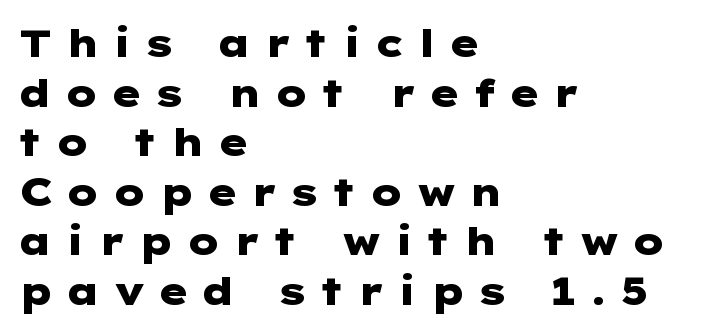
Q: Is the text bold? A: Yes.
Q: Is the text italic (slanted)? A: No, it is upright.
Q: Is the typeface a serif or a sans-serif typeface? A: Sans-serif.
Q: Is the text underlined? A: No.
Q: How is the paragraph aligned? A: Left-aligned.
Q: Is the spacing between letters normal or unusually wide? A: Unusually wide.
Q: Is the spacing between lines tight, normal or loose? A: Normal.
Q: Width (condensed, normal, or wide)? A: Wide.
Q: Stroke contrast? A: Low.
Q: x-height? A: Medium.
